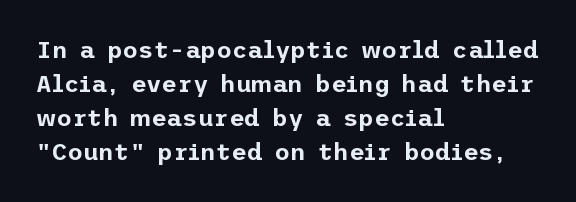
Here the glyphs are tracked normally, forming tight word shapes. A typesetter would call this leading conventional body-copy spacing. Descenders hang freely into open space. Typeset ragged right — the left edge is the straight one. Posture: upright roman.
